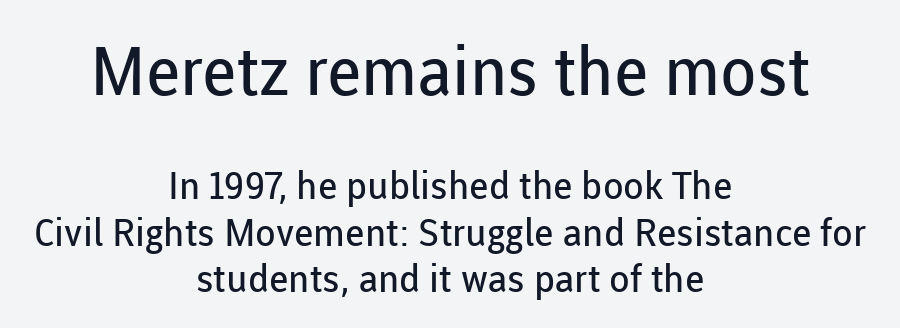
The image shows 67 px regular-weight sans-serif type, upright; set centered, line spacing 1.22x, normal letter spacing, not underlined; the first (top) block is 1.76x larger; low stroke contrast and a medium x-height.
